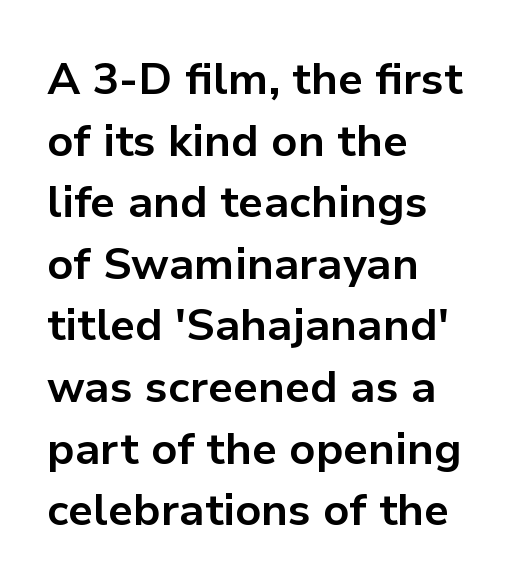
Unlike italic type, these characters show no tilt at all. The space directly below the letters is spotless. Varying glyph widths throughout — classic text-font behaviour. Plenty of ink on the page — the face is bold. The ragged edge is on the right, which tells us the setting is flush left.
